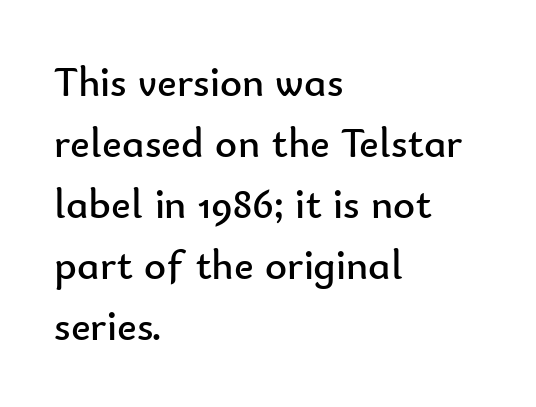
The image shows 42 px regular-weight sans-serif type, upright; set left-aligned, normal line spacing (1.45x), normal letter spacing, not underlined; low stroke contrast and a small x-height.
